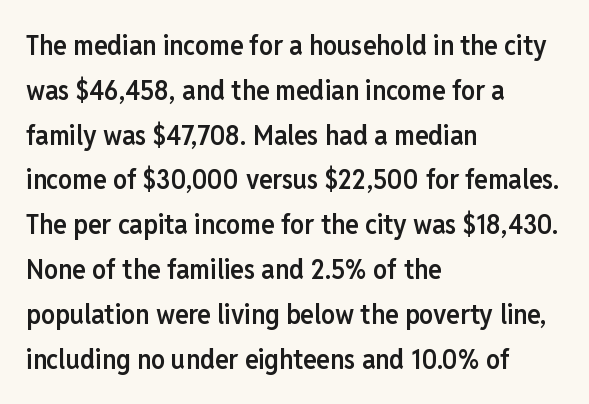
Varying glyph widths throughout — classic text-font behaviour. The vertical gap from one line to the next is medium. In terms of letterform style, serifs are entirely absent. Short note: letters normally spaced.
